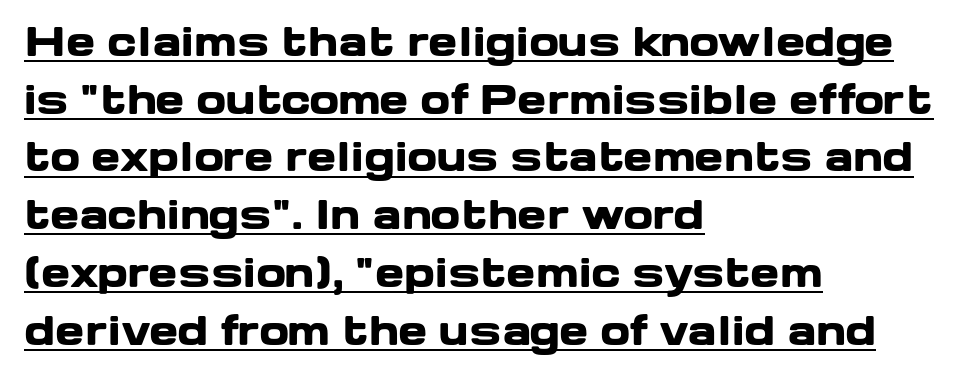
{"serif": "no", "italic": "no", "bold": "yes", "weight": "heavy", "width": "wide", "stroke_contrast": "low", "x_height": "medium", "monospaced": "no", "underline": "yes", "align": "left", "line_spacing": "normal", "line_spacing_ratio": 1.48, "letter_spacing": "normal", "letter_spacing_em": 0.0, "glyph_px": 39}
